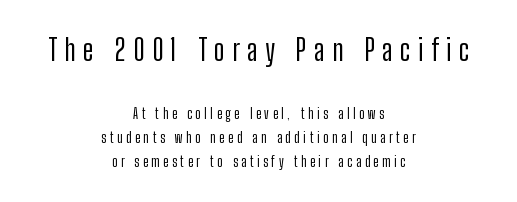
Q: Is the text italic (slanted)? A: No, it is upright.
Q: Is the typeface a serif or a sans-serif typeface? A: Sans-serif.
Q: Is the text underlined? A: No.
Q: How is the paragraph aligned? A: Centered.
Q: Is the spacing between letters normal or unusually wide? A: Unusually wide.
Q: Which block of text is set in a larger size, the first (top) or the second (bottom)? A: The first (top) one.
Q: Width (condensed, normal, or wide)? A: Condensed.
Q: Stroke contrast? A: Low.
Q: x-height? A: Medium.
Q: Monospaced? A: No.
